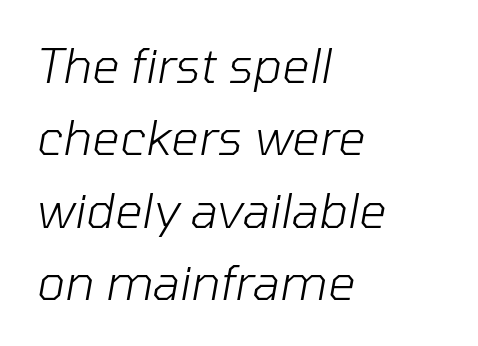
{"italic": "yes", "lean": "right", "slant_degrees": 10, "bold": "no", "weight": "light", "width": "normal", "stroke_contrast": "low", "x_height": "medium", "monospaced": "no", "underline": "no", "align": "left", "line_spacing": "normal", "line_spacing_ratio": 1.51, "letter_spacing": "normal", "letter_spacing_em": 0.0, "glyph_px": 48}
